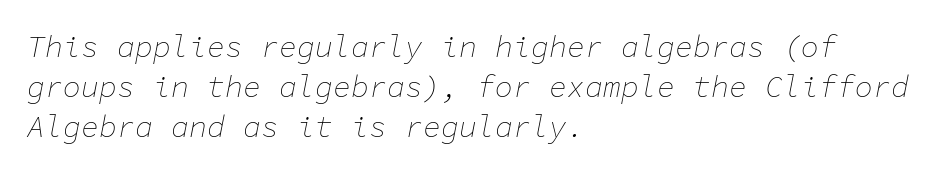
Q: Is the text bold? A: No.
Q: Is the text italic (slanted)? A: Yes, it leans right by about 11 degrees.
Q: Is the text underlined? A: No.
Q: How is the paragraph aligned? A: Left-aligned.
Q: Is the spacing between letters normal or unusually wide? A: Normal.
Q: Is the spacing between lines tight, normal or loose? A: Normal.
Q: Width (condensed, normal, or wide)? A: Normal.
Q: Stroke contrast? A: Low.
Q: x-height? A: Medium.
Q: Monospaced? A: Yes.
